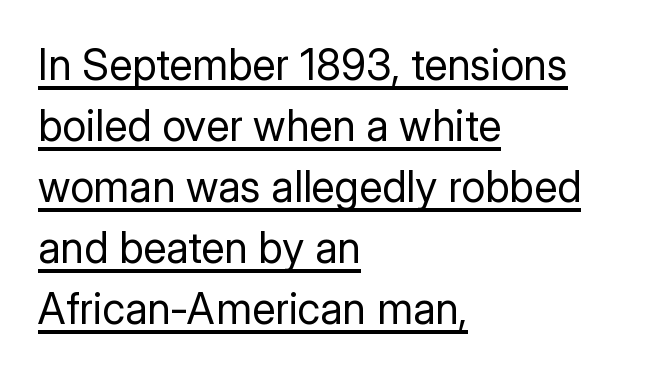
In terms of letterspacing, this is plain default setting. The glyphs in this specimen are sans serif. Upright lettering throughout. This sample has the flowing, uneven cadence of proportional lettering. Visually the block forms a straight wall on the left and a jagged coastline on the right. Does the leading feel generous? No, just average.
